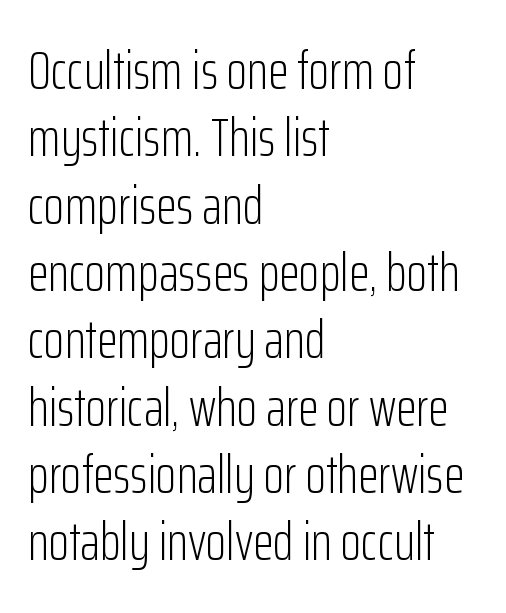
The image shows 53 px light, condensed sans-serif type, upright; set left-aligned, normal line spacing (1.27x), normal letter spacing, not underlined; low stroke contrast and a medium x-height.
